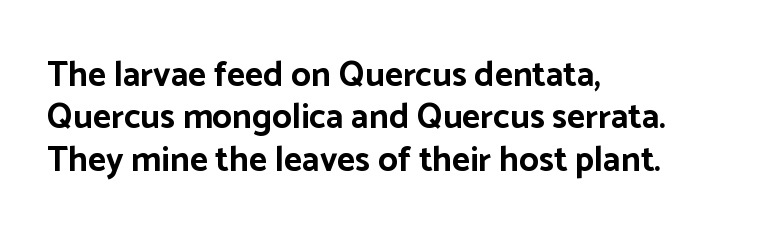
The ragged edge is on the right, which tells us the setting is flush left. In terms of letterform style, serifs are entirely absent. On the weight axis this lands at bold, roughly 700. Ordinary non-slanted type is in use. You could not count columns in this text — the font is proportionally spaced. Glyph-to-glyph distance matches everyday printed text.
